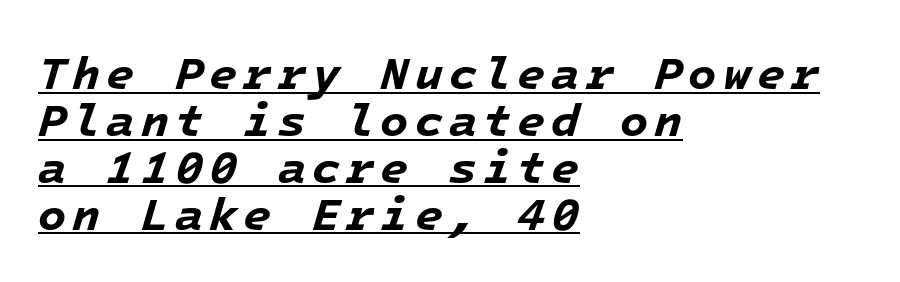
Q: Is the text bold? A: Yes.
Q: Is the text italic (slanted)? A: Yes, it leans right by about 16 degrees.
Q: Is the text underlined? A: Yes.
Q: How is the paragraph aligned? A: Left-aligned.
Q: Is the spacing between lines tight, normal or loose? A: Tight.
Q: Width (condensed, normal, or wide)? A: Normal.
Q: Stroke contrast? A: Low.
Q: x-height? A: Medium.
Q: Monospaced? A: Yes.
